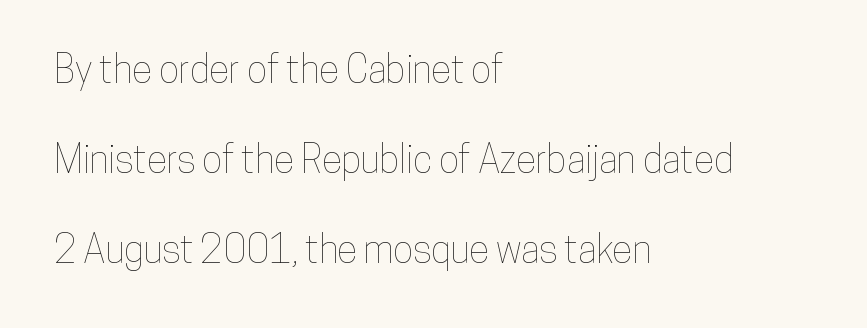
The image shows 38 px condensed type, upright; set left-aligned, loose line spacing (2.37x), normal letter spacing, not underlined; low stroke contrast and a medium x-height.
